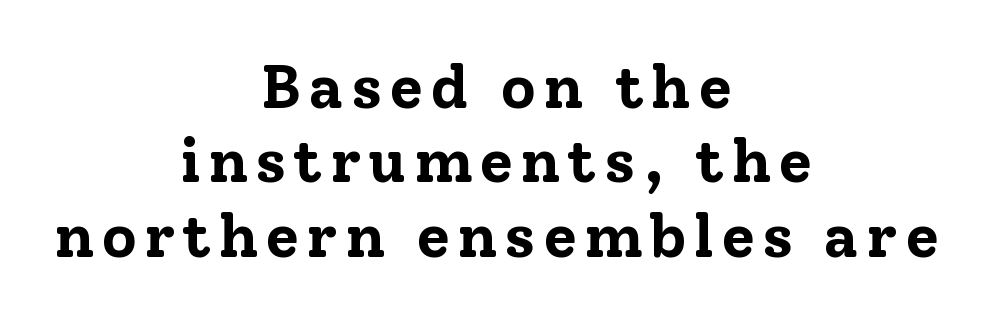
The image shows 61 px bold serif type, upright; set centered, line spacing 1.22x, not underlined; low stroke contrast and a medium x-height.
